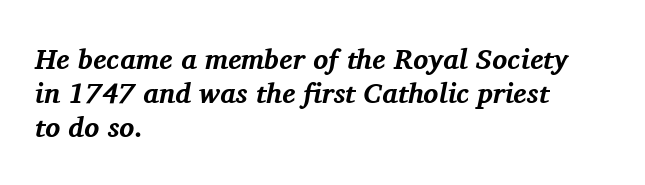
The image shows 28 px bold serif type, italic (leaning right); set left-aligned, line spacing 1.21x, normal letter spacing, not underlined; medium stroke contrast and a medium x-height.
